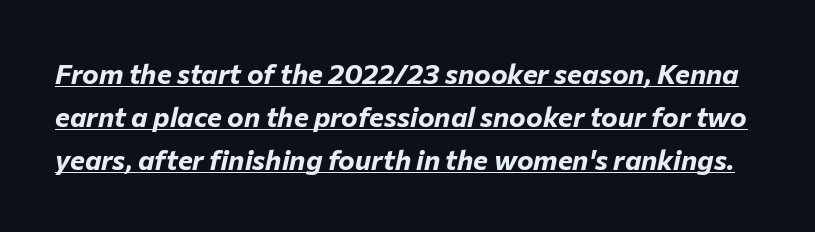
Q: Is the text bold? A: Yes.
Q: Is the text italic (slanted)? A: Yes, it leans right by about 12 degrees.
Q: Is the text underlined? A: Yes.
Q: Is the spacing between letters normal or unusually wide? A: Normal.
Q: Is the spacing between lines tight, normal or loose? A: Normal.
Q: Width (condensed, normal, or wide)? A: Normal.
Q: Stroke contrast? A: Low.
Q: x-height? A: Medium.
Q: Monospaced? A: No.
